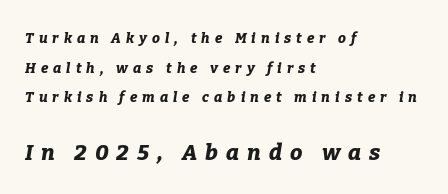
Descender tails drop into unmarked territory. The lines are quadded left. Summary of weight: heavy, a full bold. Rendered with sloped, italic letterforms. This sample trades compactness for vertical openness between lines.
